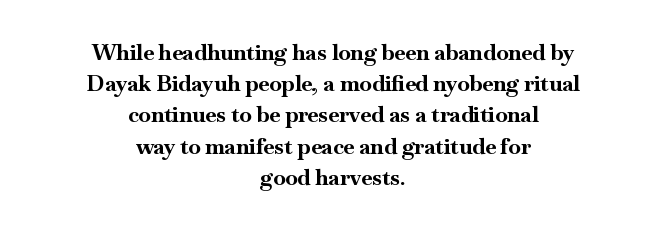
The image shows 22 px bold type, upright; set centered, normal line spacing (1.42x), normal letter spacing, not underlined.
